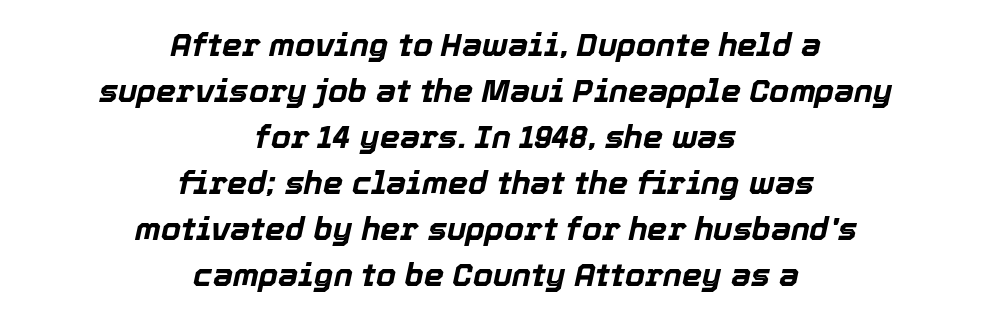
The image shows 32 px bold type, italic (leaning right); set centered, normal line spacing (1.44x), normal letter spacing, not underlined; a medium x-height.
